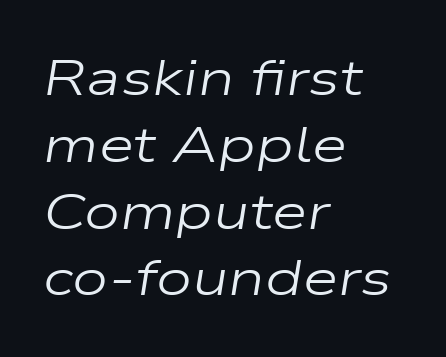
{"italic": "yes", "lean": "right", "slant_degrees": 9, "bold": "no", "weight": "regular", "width": "wide", "stroke_contrast": "low", "x_height": "medium", "monospaced": "no", "underline": "no", "align": "left", "line_spacing": "normal", "line_spacing_ratio": 1.31, "letter_spacing": "normal", "letter_spacing_em": 0.0, "glyph_px": 51}
